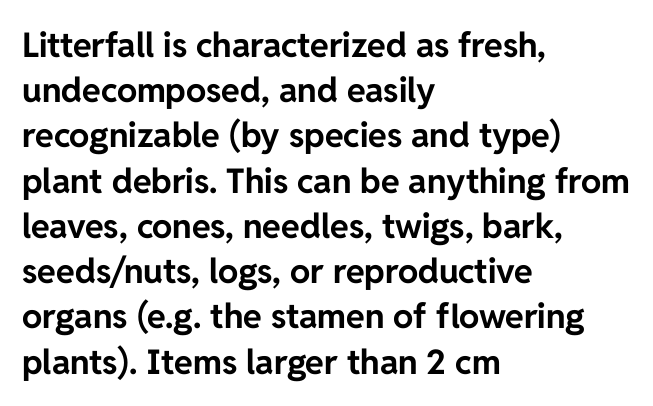
When letters stand straight like this, we call the style roman or upright. Horizontally, the lines are justified to the leading edge only. Spacing verdict: proportional, widths tailored to each character. The leading is moderate, giving the passage an even texture. On the weight axis this lands at bold, roughly 700. Look at the tracking — it's just the regular setting, nothing added.
